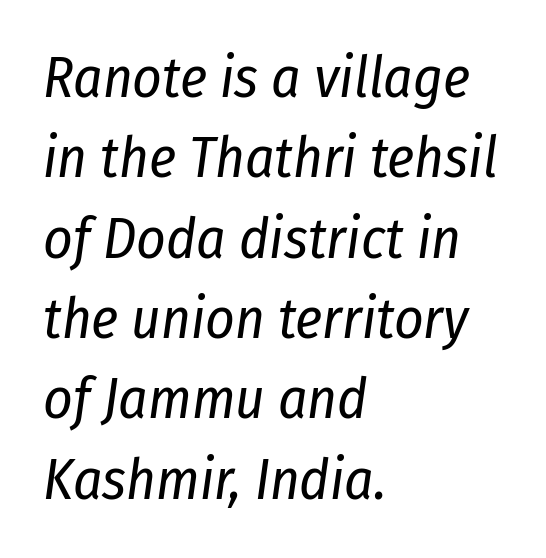
The image shows 57 px regular-weight, condensed type, italic (leaning right); set left-aligned, normal line spacing (1.41x), normal letter spacing, not underlined; low stroke contrast and a medium x-height.
